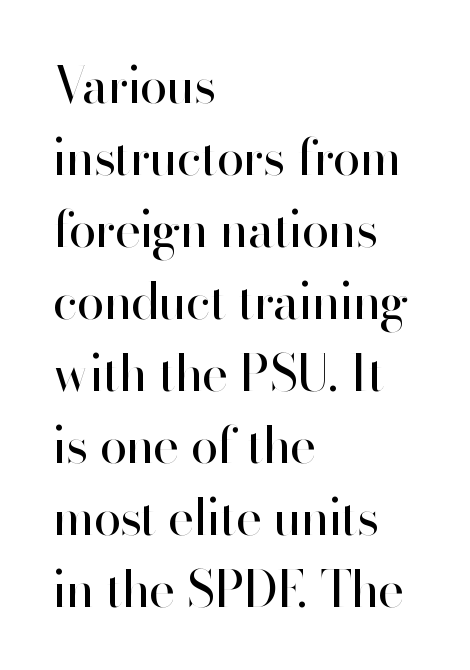
Q: Is the text bold? A: No.
Q: Is the text italic (slanted)? A: No, it is upright.
Q: Is the typeface a serif or a sans-serif typeface? A: Sans-serif.
Q: Is the text underlined? A: No.
Q: How is the paragraph aligned? A: Left-aligned.
Q: Is the spacing between letters normal or unusually wide? A: Normal.
Q: Is the spacing between lines tight, normal or loose? A: Normal.
Q: Width (condensed, normal, or wide)? A: Normal.
Q: Stroke contrast? A: High.
Q: x-height? A: Small.
Q: Monospaced? A: No.
